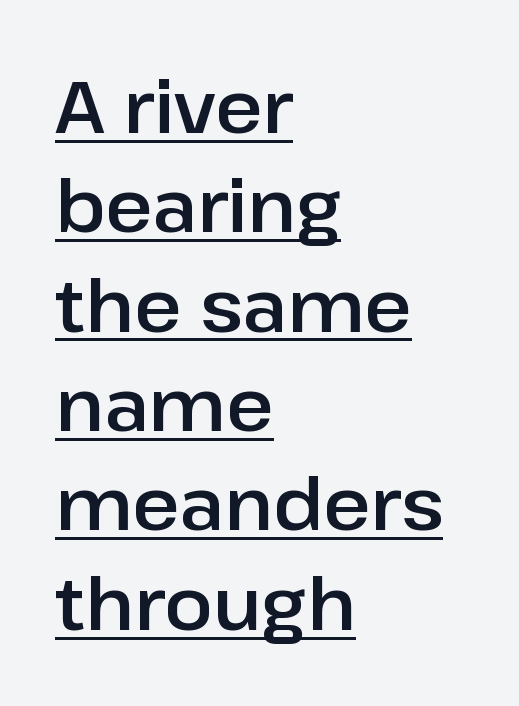
Q: Is the text italic (slanted)? A: No, it is upright.
Q: Is the typeface a serif or a sans-serif typeface? A: Sans-serif.
Q: Is the text underlined? A: Yes.
Q: How is the paragraph aligned? A: Left-aligned.
Q: Is the spacing between letters normal or unusually wide? A: Normal.
Q: Is the spacing between lines tight, normal or loose? A: Normal.
Q: Width (condensed, normal, or wide)? A: Normal.
Q: Stroke contrast? A: Low.
Q: x-height? A: Medium.
Q: Monospaced? A: No.
